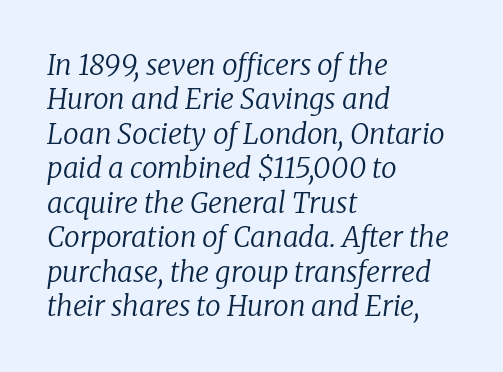
Inter-character spacing is left at the font's built-in metrics. Horizontal alignment here is leftward, the default for most running prose. Summary of weight: not heavy and not bold. Type style note: has serifs. The font's italic variant was chosen for this text.
